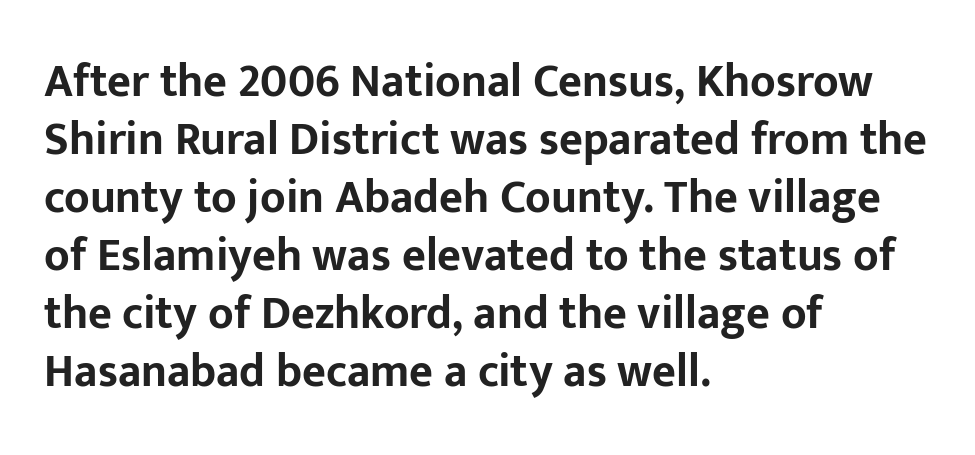
{"serif": "no", "italic": "no", "bold": "yes", "weight": "bold", "width": "normal", "stroke_contrast": "low", "x_height": "medium", "monospaced": "no", "underline": "no", "align": "left", "line_spacing": "normal", "line_spacing_ratio": 1.26, "letter_spacing": "normal", "letter_spacing_em": 0.0, "glyph_px": 46}
